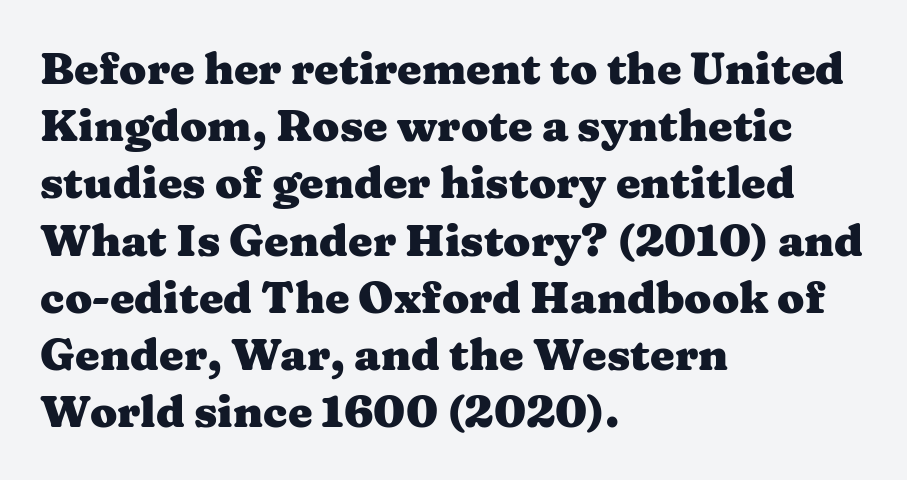
Q: Is the text bold? A: Yes.
Q: Is the text italic (slanted)? A: No, it is upright.
Q: Is the typeface a serif or a sans-serif typeface? A: Serif.
Q: Is the text underlined? A: No.
Q: How is the paragraph aligned? A: Left-aligned.
Q: Is the spacing between letters normal or unusually wide? A: Normal.
Q: Is the spacing between lines tight, normal or loose? A: Normal.
Q: Width (condensed, normal, or wide)? A: Wide.
Q: Stroke contrast? A: Medium.
Q: x-height? A: Medium.
Q: Monospaced? A: No.
